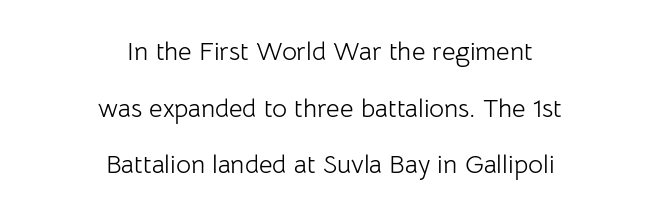
Q: Is the text bold? A: No.
Q: Is the text italic (slanted)? A: No, it is upright.
Q: Is the text underlined? A: No.
Q: How is the paragraph aligned? A: Centered.
Q: Is the spacing between letters normal or unusually wide? A: Normal.
Q: Is the spacing between lines tight, normal or loose? A: Loose.
